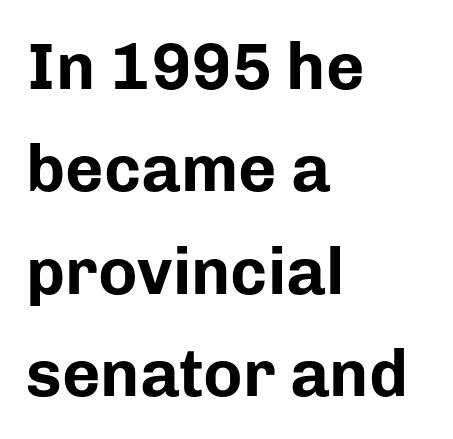
Observe the ordinary spacing: letters are neighbours, not strangers. In terms of leading, this rendering sits right in the middle. No word sits above an underline. Strong, thick strokes mark this as bold type. These lines stack with their left ends in a neat column.
